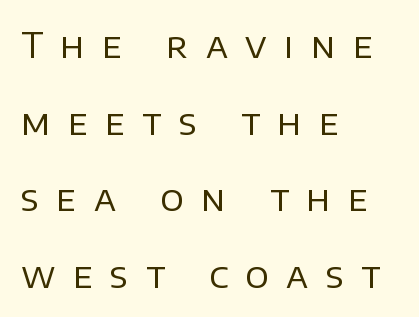
Q: Is the text bold? A: No.
Q: Is the text italic (slanted)? A: No, it is upright.
Q: Is the typeface a serif or a sans-serif typeface? A: Sans-serif.
Q: Is the text underlined? A: No.
Q: How is the paragraph aligned? A: Left-aligned.
Q: Is the spacing between letters normal or unusually wide? A: Unusually wide.
Q: Is the spacing between lines tight, normal or loose? A: Loose.
Q: Width (condensed, normal, or wide)? A: Normal.
Q: Stroke contrast? A: Low.
Q: x-height? A: Large.
Q: Monospaced? A: No.
